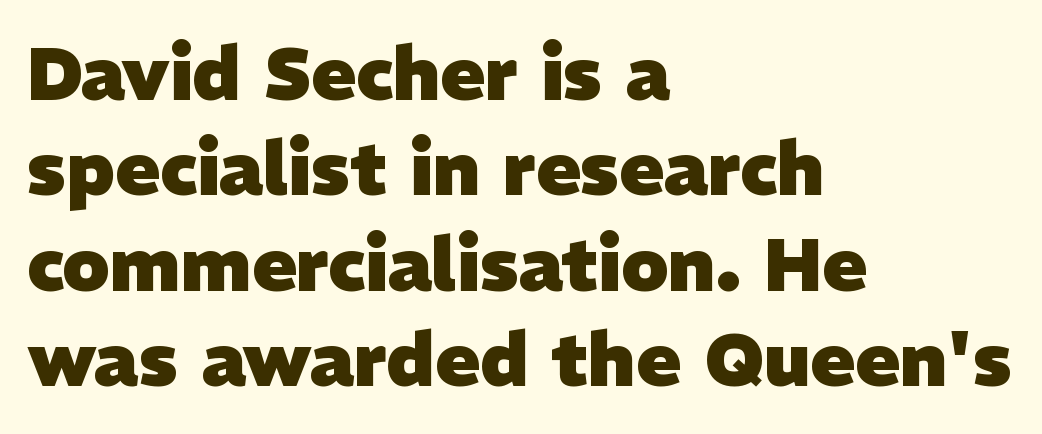
Q: Is the text bold? A: Yes.
Q: Is the typeface a serif or a sans-serif typeface? A: Sans-serif.
Q: Is the text underlined? A: No.
Q: How is the paragraph aligned? A: Left-aligned.
Q: Is the spacing between letters normal or unusually wide? A: Normal.
Q: Is the spacing between lines tight, normal or loose? A: Normal.
Q: Width (condensed, normal, or wide)? A: Normal.
Q: Stroke contrast? A: Low.
Q: x-height? A: Medium.
Q: Monospaced? A: No.
